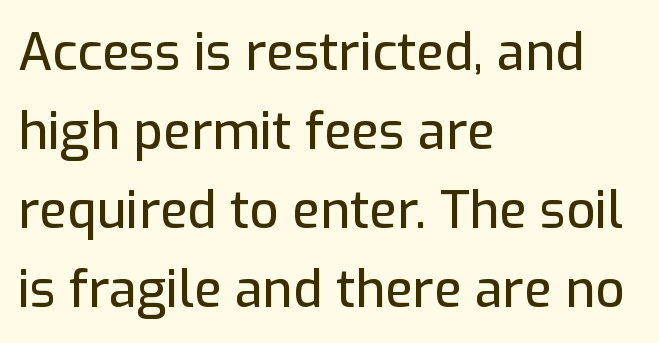
The image shows 51 px sans-serif type, upright; set left-aligned, normal line spacing (1.55x), normal letter spacing, not underlined; low stroke contrast and a medium x-height.
